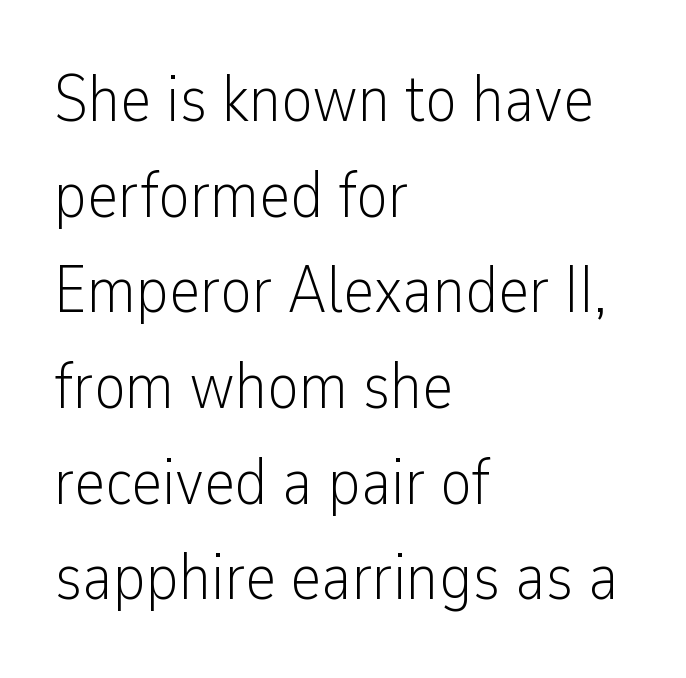
{"serif": "no", "italic": "no", "bold": "no", "weight": "light", "width": "condensed", "stroke_contrast": "low", "x_height": "medium", "monospaced": "no", "underline": "no", "align": "left", "line_spacing": "normal", "line_spacing_ratio": 1.45, "letter_spacing": "normal", "letter_spacing_em": 0.0, "glyph_px": 66}
